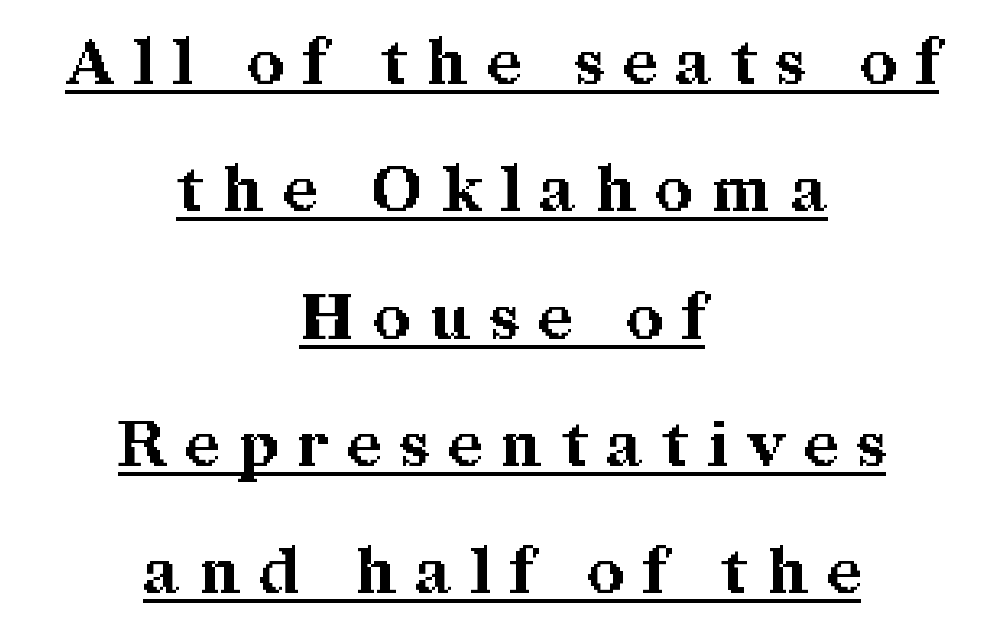
{"serif": "yes", "italic": "no", "bold": "yes", "weight": "bold", "width": "normal", "stroke_contrast": "medium", "x_height": "medium", "monospaced": "no", "underline": "yes", "align": "center", "line_spacing": "loose", "line_spacing_ratio": 1.99, "letter_spacing": "wide", "letter_spacing_em": 0.31, "glyph_px": 64}
